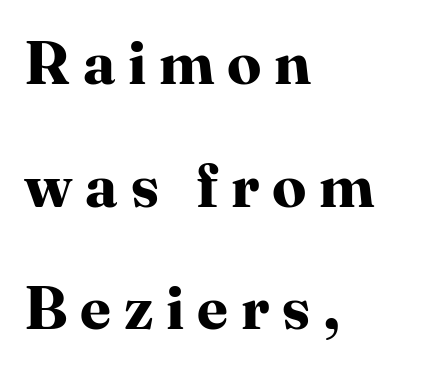
The zone under the glyphs is completely vacant. You could not count columns in this text — the font is proportionally spaced. Heft: maximum for text — a bold. The paragraph shown leans on its left margin. Letterform terminals end in serifs throughout the passage. It's the straight-up-and-down kind of type.
